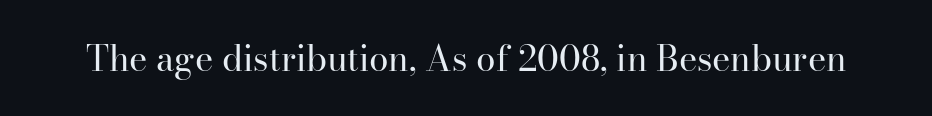
Q: Is the text bold? A: No.
Q: Is the text italic (slanted)? A: No, it is upright.
Q: Is the typeface a serif or a sans-serif typeface? A: Serif.
Q: Is the text underlined? A: No.
Q: Is the spacing between letters normal or unusually wide? A: Normal.
Q: Width (condensed, normal, or wide)? A: Normal.
Q: Stroke contrast? A: High.
Q: x-height? A: Small.
Q: Monospaced? A: No.
